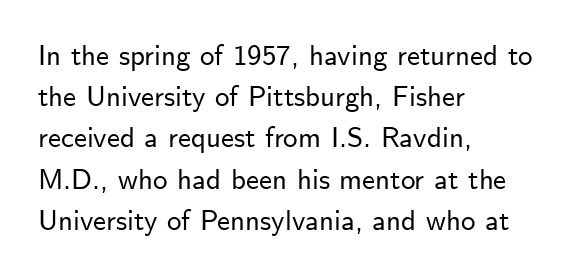
{"serif": "no", "italic": "no", "width": "normal", "stroke_contrast": "low", "x_height": "small", "monospaced": "no", "underline": "no", "align": "left", "line_spacing": "normal", "line_spacing_ratio": 1.42, "letter_spacing": "normal", "letter_spacing_em": 0.0, "glyph_px": 29}
